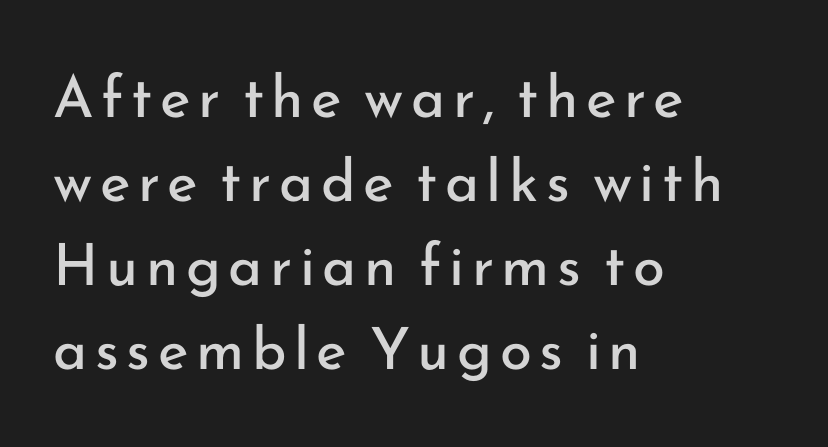
The image shows 58 px regular-weight sans-serif type, upright; set left-aligned, normal line spacing (1.45x), not underlined; low stroke contrast and a small x-height.
